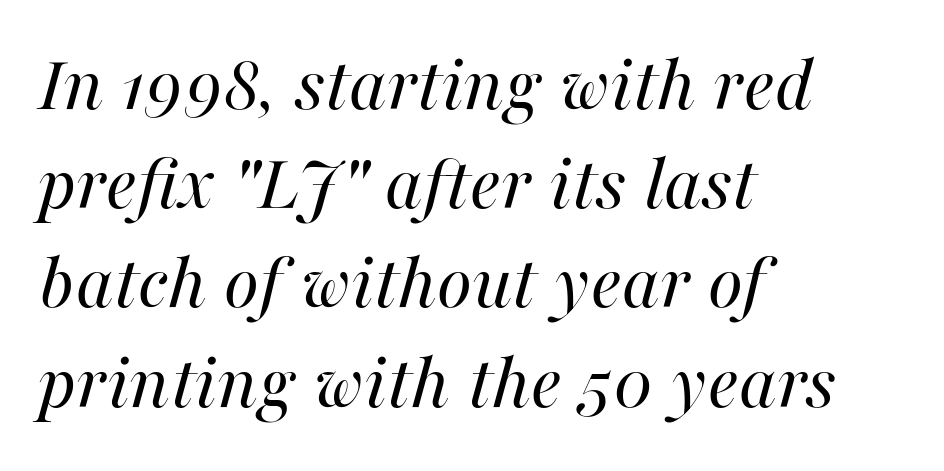
Q: Is the text bold? A: No.
Q: Is the text italic (slanted)? A: Yes, it leans right by about 16 degrees.
Q: Is the text underlined? A: No.
Q: How is the paragraph aligned? A: Left-aligned.
Q: Is the spacing between letters normal or unusually wide? A: Normal.
Q: Width (condensed, normal, or wide)? A: Normal.
Q: Stroke contrast? A: High.
Q: x-height? A: Medium.
Q: Monospaced? A: No.
